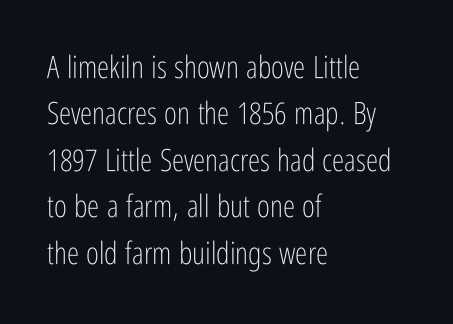
Stems and bowls with no extra thickness — not bold. Is there much room between lines? A standard amount, neither cramped nor airy. Ascenders rise straight up at ninety degrees. Nobody drew a line under any word here. Is this a fixed-width face? No — the glyphs have proportional, varying widths. Line starts are locked; line ends wander.
